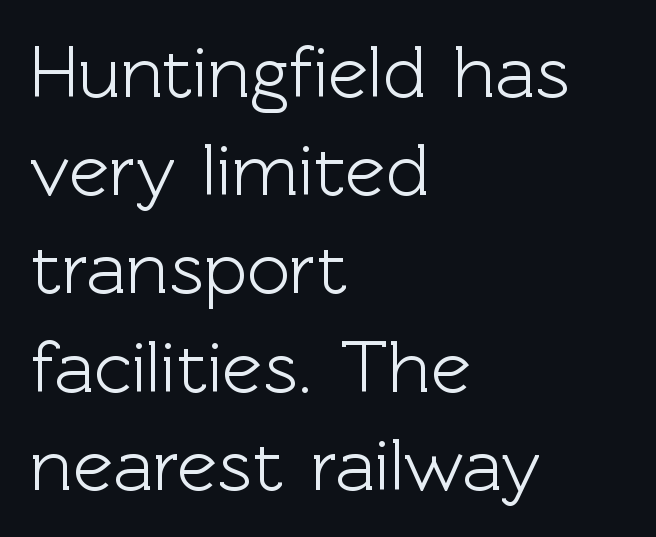
Q: Is the text italic (slanted)? A: No, it is upright.
Q: Is the typeface a serif or a sans-serif typeface? A: Sans-serif.
Q: Is the text underlined? A: No.
Q: How is the paragraph aligned? A: Left-aligned.
Q: Is the spacing between letters normal or unusually wide? A: Normal.
Q: Is the spacing between lines tight, normal or loose? A: Normal.
Q: Width (condensed, normal, or wide)? A: Normal.
Q: x-height? A: Medium.
Q: Monospaced? A: No.
